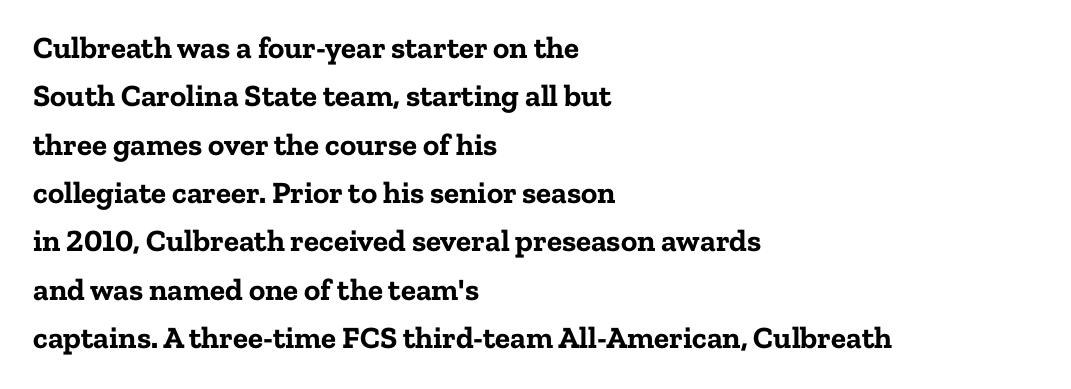
The image shows 31 px bold serif type, upright; set left-aligned, normal line spacing (1.56x), normal letter spacing, not underlined; low stroke contrast and a medium x-height.
